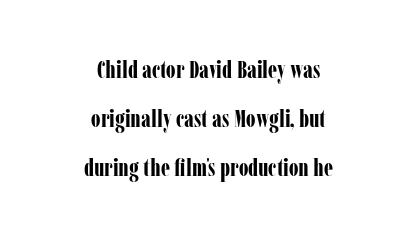
A full-strength bold gives these letters their thick strokes. Has an underline been added? It has not. The letters stand straight up with perfectly vertical stems. Students, observe: this is what heavily led, spacious text looks like.
